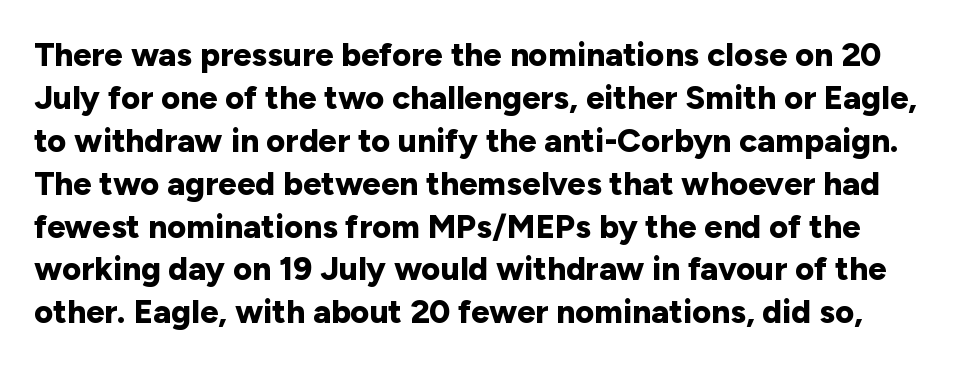
The image shows 33 px bold sans-serif type, upright; set normal line spacing (1.3x), normal letter spacing, not underlined; low stroke contrast and a medium x-height.
